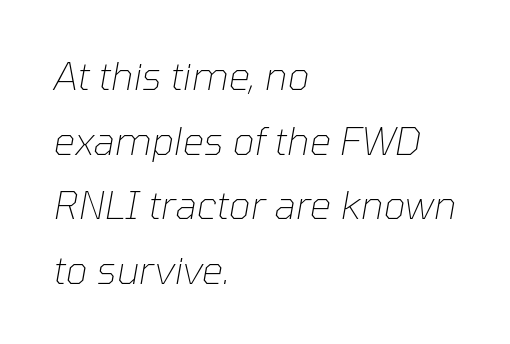
The image shows 38 px thin type, italic (leaning right); set left-aligned, normal line spacing (1.7x), normal letter spacing, not underlined; low stroke contrast and a medium x-height.
